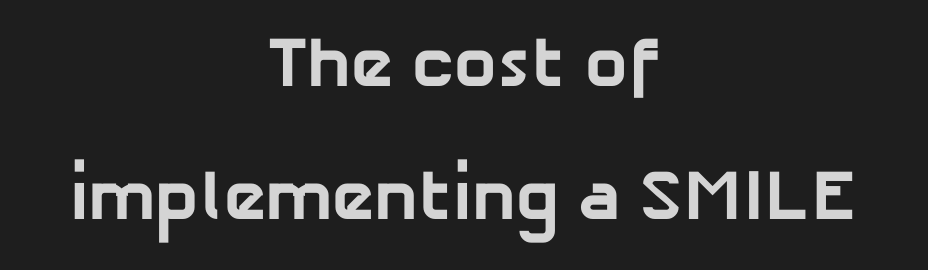
The image shows 71 px bold sans-serif type; set centered, line spacing 1.88x, normal letter spacing, not underlined; low stroke contrast and a medium x-height.
